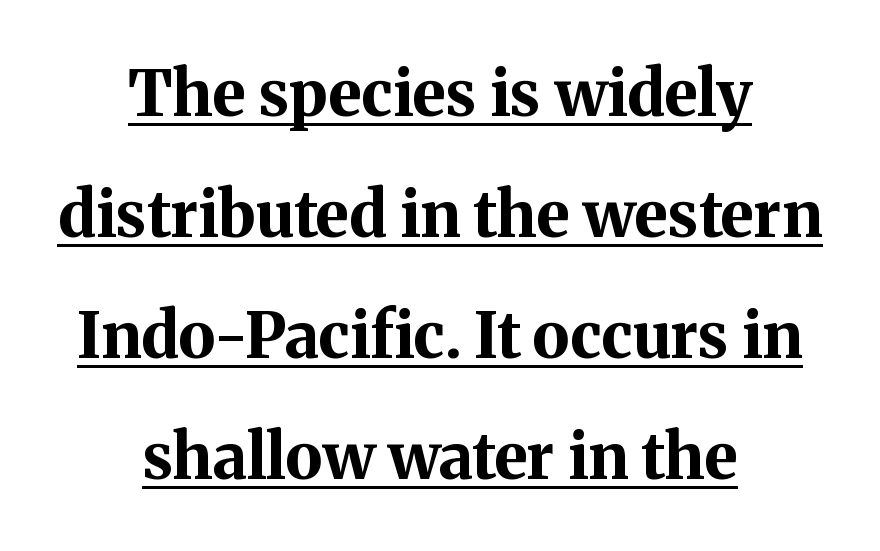
Q: Is the text bold? A: Yes.
Q: Is the text italic (slanted)? A: No, it is upright.
Q: Is the typeface a serif or a sans-serif typeface? A: Serif.
Q: Is the text underlined? A: Yes.
Q: How is the paragraph aligned? A: Centered.
Q: Is the spacing between letters normal or unusually wide? A: Normal.
Q: Is the spacing between lines tight, normal or loose? A: Loose.
Q: Width (condensed, normal, or wide)? A: Normal.
Q: Stroke contrast? A: Medium.
Q: x-height? A: Medium.
Q: Monospaced? A: No.
